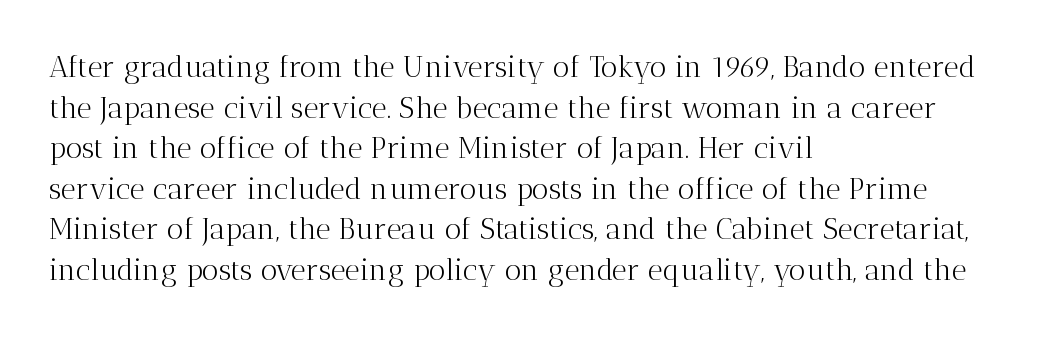
{"serif": "yes", "italic": "no", "bold": "no", "weight": "light", "width": "normal", "stroke_contrast": "medium", "x_height": "medium", "monospaced": "no", "underline": "no", "align": "left", "line_spacing": "normal", "line_spacing_ratio": 1.4, "letter_spacing": "normal", "letter_spacing_em": 0.0, "glyph_px": 29}
